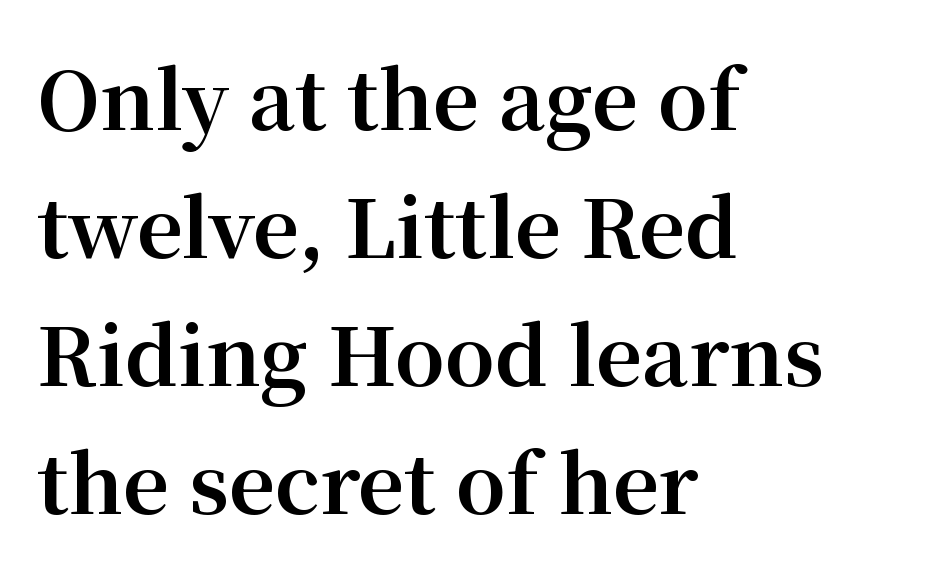
The passage is arranged the way most books set body copy — flush left. Note: serifs present on the glyphs. Lines of text with bare space underneath. Observe the ordinary spacing: letters are neighbours, not strangers.
